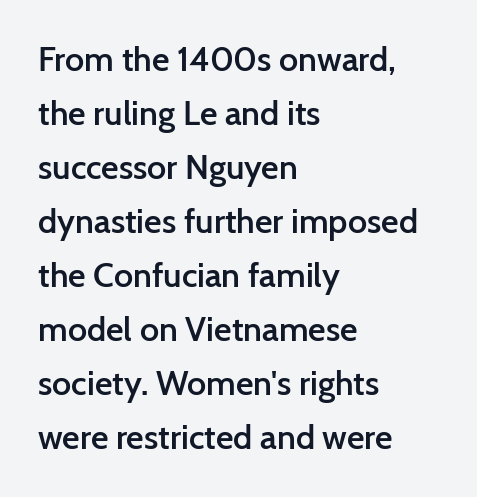
Q: Is the text bold? A: Semi-bold.
Q: Is the text italic (slanted)? A: No, it is upright.
Q: Is the typeface a serif or a sans-serif typeface? A: Sans-serif.
Q: Is the text underlined? A: No.
Q: How is the paragraph aligned? A: Left-aligned.
Q: Is the spacing between letters normal or unusually wide? A: Normal.
Q: Is the spacing between lines tight, normal or loose? A: Normal.
Q: Width (condensed, normal, or wide)? A: Normal.
Q: Stroke contrast? A: Low.
Q: x-height? A: Medium.
Q: Monospaced? A: No.
